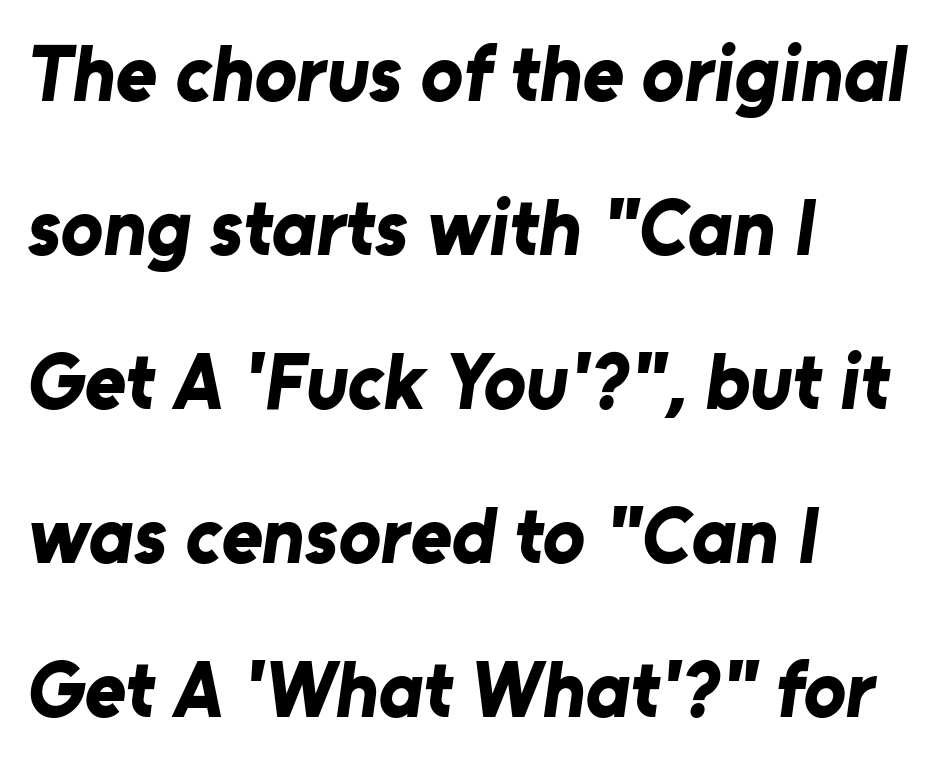
The image shows 79 px bold sans-serif type; set left-aligned, loose line spacing (1.95x), normal letter spacing, not underlined; low stroke contrast and a medium x-height.
